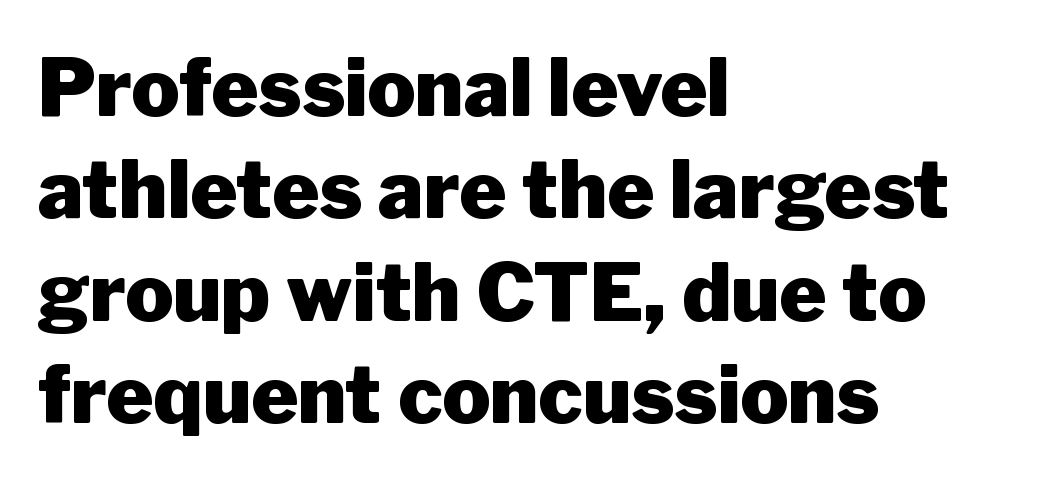
Q: Is the text bold? A: Yes.
Q: Is the text italic (slanted)? A: No, it is upright.
Q: Is the typeface a serif or a sans-serif typeface? A: Sans-serif.
Q: Is the text underlined? A: No.
Q: How is the paragraph aligned? A: Left-aligned.
Q: Is the spacing between letters normal or unusually wide? A: Normal.
Q: Is the spacing between lines tight, normal or loose? A: Normal.
Q: Width (condensed, normal, or wide)? A: Normal.
Q: Stroke contrast? A: Low.
Q: x-height? A: Medium.
Q: Monospaced? A: No.
